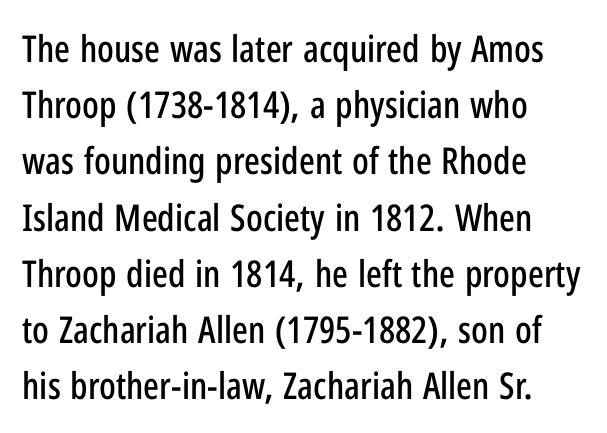
The image shows 37 px condensed sans-serif type, upright; set left-aligned, normal line spacing (1.52x), normal letter spacing, not underlined; low stroke contrast and a medium x-height.
